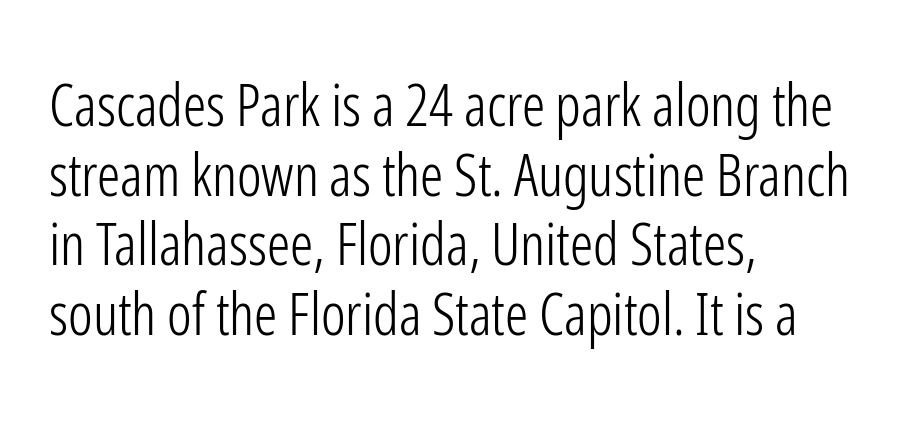
{"serif": "no", "italic": "no", "bold": "no", "weight": "light", "width": "condensed", "stroke_contrast": "low", "x_height": "medium", "monospaced": "no", "underline": "no", "align": "left", "line_spacing_ratio": 1.2, "letter_spacing": "normal", "letter_spacing_em": 0.0, "glyph_px": 58}
